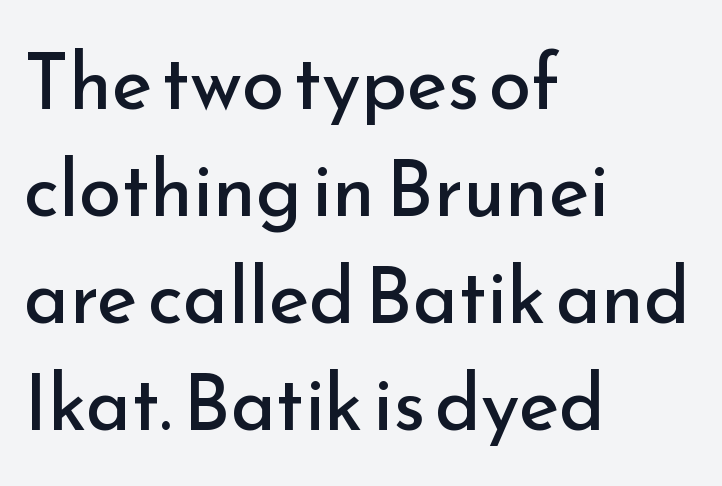
A clean baseline with only descenders dipping below it. A typesetter would label this face a sans. Compared with typical paragraphs, the rows here are spaced about the same. Weight: regular or lighter. Designer's note — italics off, roman on. Proportional: the letters do not fall into vertical columns.
